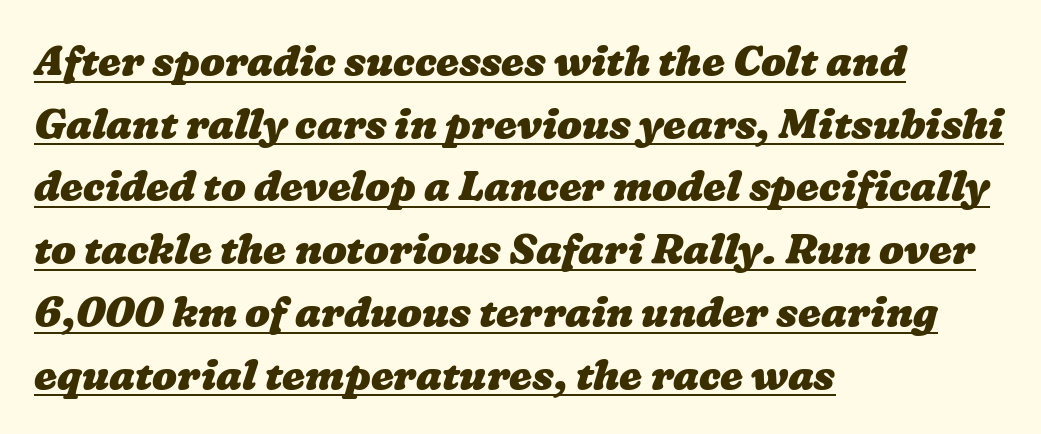
Q: Is the text bold? A: Yes.
Q: Is the text underlined? A: Yes.
Q: How is the paragraph aligned? A: Left-aligned.
Q: Is the spacing between letters normal or unusually wide? A: Normal.
Q: Is the spacing between lines tight, normal or loose? A: Normal.
Q: Width (condensed, normal, or wide)? A: Wide.
Q: Stroke contrast? A: Low.
Q: x-height? A: Medium.
Q: Monospaced? A: No.
